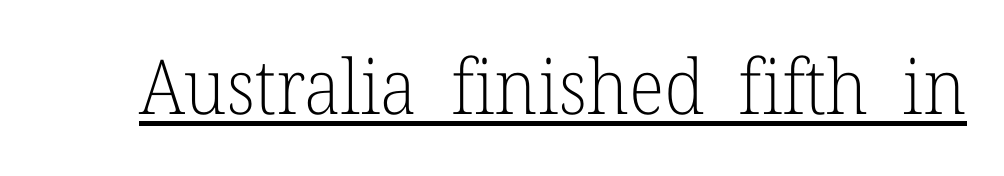
No chunkiness to these letters — they're not bold. Observe the ordinary spacing: letters are neighbours, not strangers. In designer terms, the underline attribute is active on this setting. Type style note: has serifs. You can tell it's not italic because the verticals are truly vertical. The rendering uses natural spacing where letterforms have individual widths.
